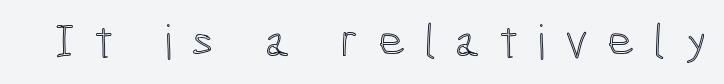
{"italic": "no", "width": "condensed", "x_height": "medium", "monospaced": "no", "underline": "no", "letter_spacing": "wide", "letter_spacing_em": 0.41, "glyph_px": 47}
